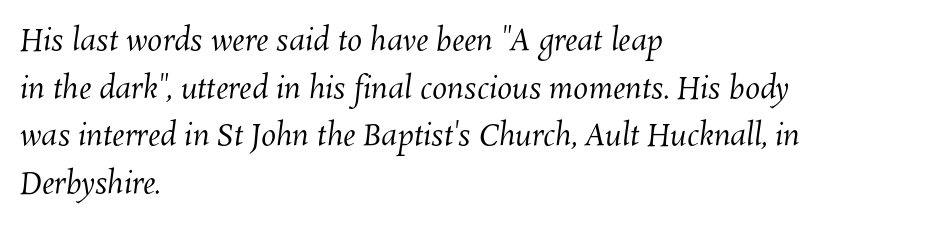
Think of a printed novel: that variable character pitch is what you see here. Is there much room between lines? A standard amount, neither cramped nor airy. The face looks like a standard text weight, possibly lighter. How are the letters spaced? Ordinarily, with no added tracking. Only glyphs here, with clear space below each row. A student would call this left alignment; a typographer would say flush left, rag right.
